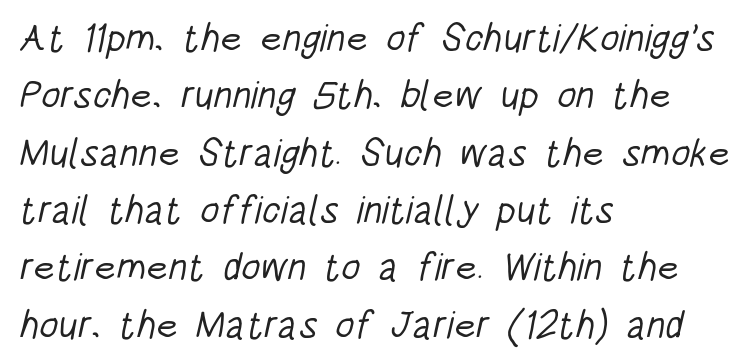
The image shows 39 px light, condensed sans-serif type; set left-aligned, normal line spacing (1.47x), normal letter spacing, not underlined; low stroke contrast and a large x-height.
